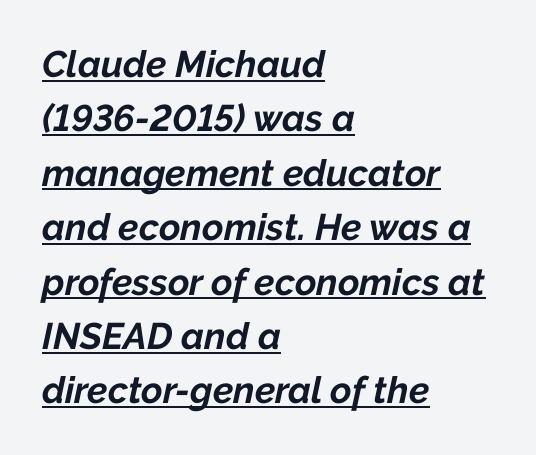
The image shows 37 px bold type, italic (leaning right); set left-aligned, normal line spacing (1.47x), normal letter spacing, underlined; low stroke contrast and a medium x-height.
